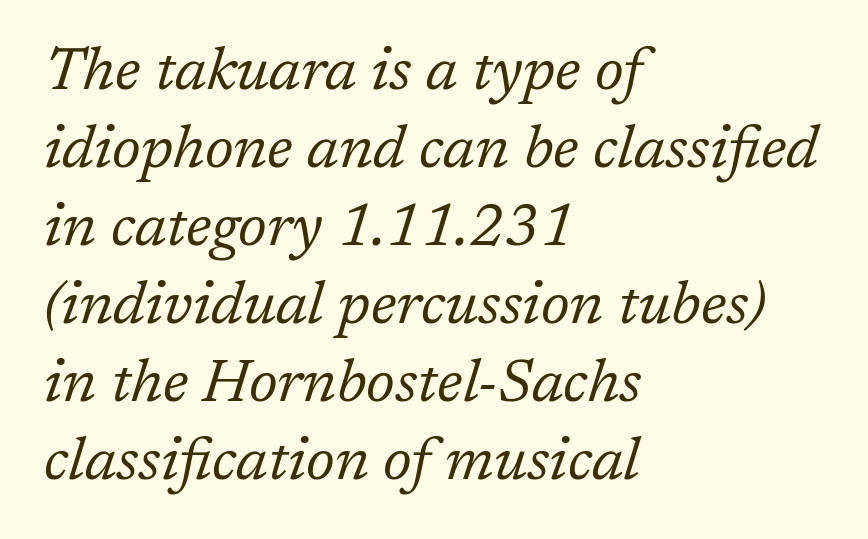
The image shows 60 px regular-weight serif type, italic (leaning right); set left-aligned, normal line spacing (1.3x), normal letter spacing, not underlined; low stroke contrast and a medium x-height.
